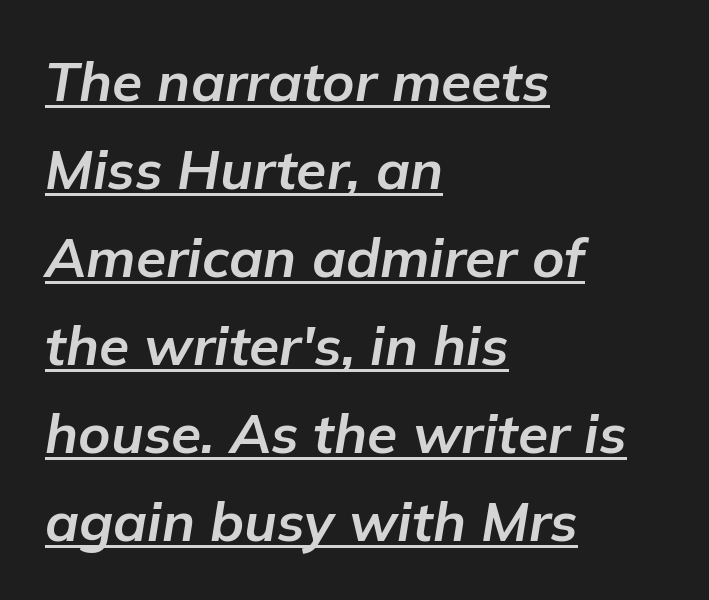
The whole block is typeset with a tilt. The typesetter chose a ragged-right arrangement here. Compared with an ordinary text face, these strokes are far heavier — a full bold. Does a line run under the words? Yes, clearly. These lines are rendered in a variable-pitch font.
